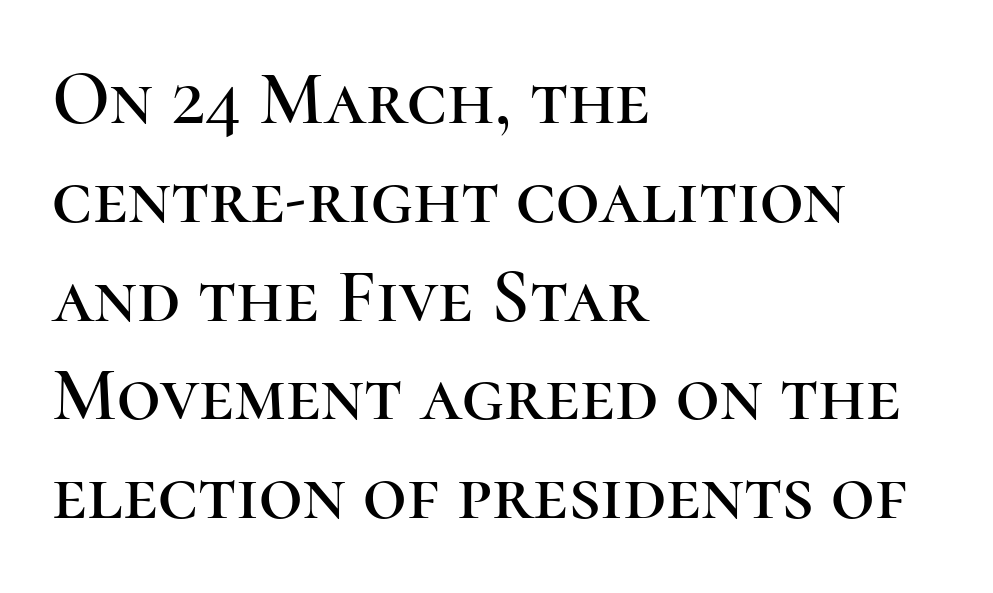
Q: Is the text italic (slanted)? A: No, it is upright.
Q: Is the typeface a serif or a sans-serif typeface? A: Serif.
Q: Is the text underlined? A: No.
Q: How is the paragraph aligned? A: Left-aligned.
Q: Is the spacing between letters normal or unusually wide? A: Normal.
Q: Is the spacing between lines tight, normal or loose? A: Normal.
Q: Width (condensed, normal, or wide)? A: Normal.
Q: Stroke contrast? A: High.
Q: x-height? A: Medium.
Q: Monospaced? A: No.
